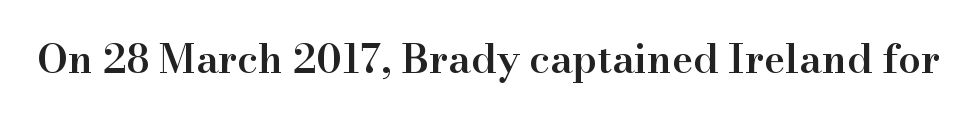
The image shows 40 px semibold serif type, upright; set normal letter spacing, not underlined; high stroke contrast and a small x-height.
